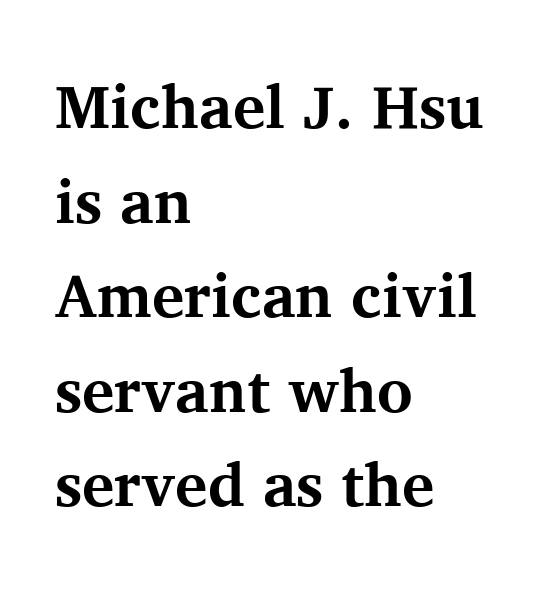
{"serif": "yes", "italic": "no", "bold": "yes", "weight": "bold", "width": "normal", "stroke_contrast": "medium", "x_height": "medium", "monospaced": "no", "underline": "no", "align": "left", "line_spacing": "normal", "line_spacing_ratio": 1.55, "letter_spacing": "normal", "letter_spacing_em": 0.0, "glyph_px": 61}
